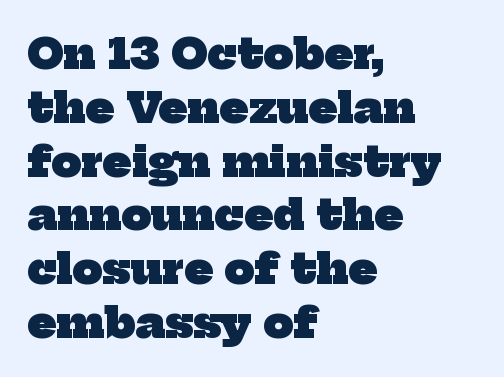
Baseline-to-baseline distance is the conventional proportion of letter height. Left-aligned paragraph, ragged on the right. Tracking here is standard; glyphs follow each other at the usual distance. This sample uses a serif face. The specimen omits any rule beneath the text block's lines. Every letter is thick-stroked: bold, no question.
